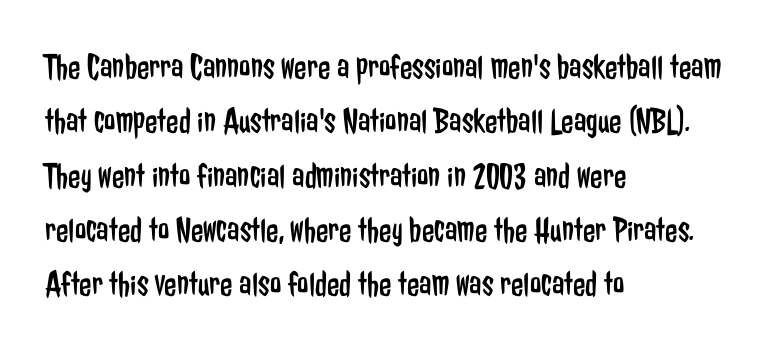
Q: Is the text bold? A: No.
Q: Is the text italic (slanted)? A: No, it is upright.
Q: Is the typeface a serif or a sans-serif typeface? A: Sans-serif.
Q: Is the text underlined? A: No.
Q: How is the paragraph aligned? A: Left-aligned.
Q: Is the spacing between letters normal or unusually wide? A: Normal.
Q: Is the spacing between lines tight, normal or loose? A: Normal.
Q: Width (condensed, normal, or wide)? A: Condensed.
Q: Stroke contrast? A: Low.
Q: x-height? A: Medium.
Q: Monospaced? A: No.
